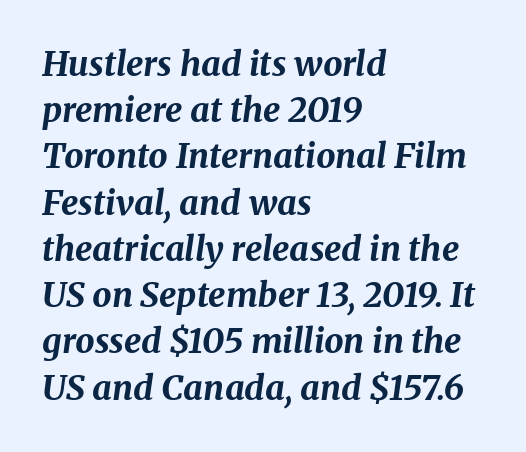
Q: Is the text bold? A: Yes.
Q: Is the text italic (slanted)? A: Yes, it leans right by about 8 degrees.
Q: Is the text underlined? A: No.
Q: How is the paragraph aligned? A: Left-aligned.
Q: Is the spacing between letters normal or unusually wide? A: Normal.
Q: Is the spacing between lines tight, normal or loose? A: Normal.
Q: Width (condensed, normal, or wide)? A: Normal.
Q: Stroke contrast? A: Medium.
Q: x-height? A: Medium.
Q: Monospaced? A: No.
